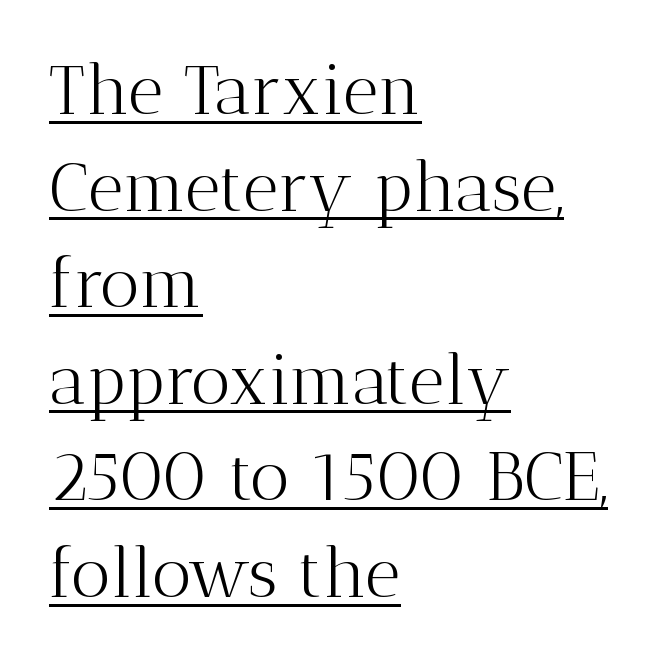
The image shows 69 px light serif type, upright; set left-aligned, normal line spacing (1.4x), normal letter spacing, underlined; medium stroke contrast and a medium x-height.
